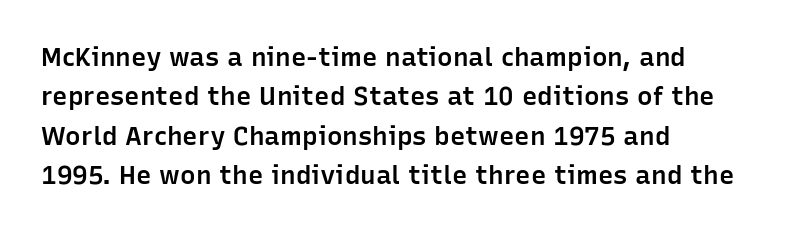
The image shows 26 px text type, upright; set left-aligned, normal line spacing (1.51x), normal letter spacing, not underlined.
